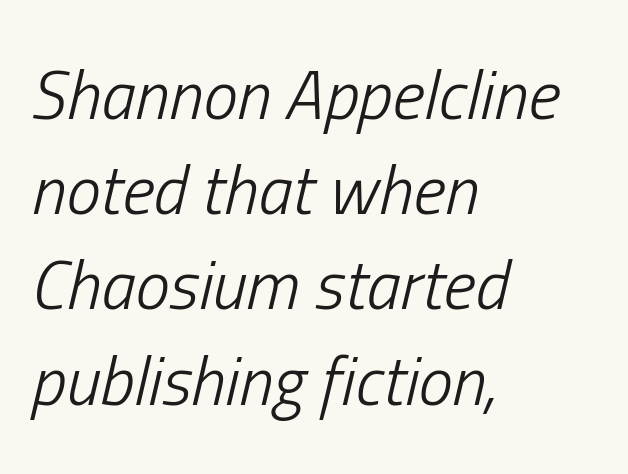
The image shows 69 px light, condensed type, italic (leaning right); set left-aligned, normal line spacing (1.38x), normal letter spacing, not underlined; low stroke contrast and a medium x-height.
